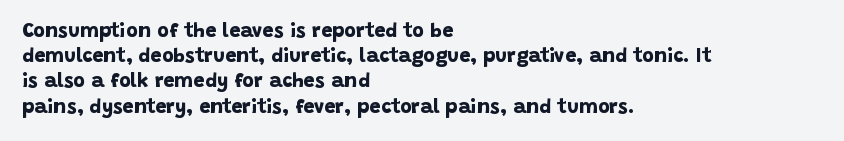
The image shows 20 px bold type; set left-aligned, normal line spacing (1.26x), normal letter spacing, not underlined.
